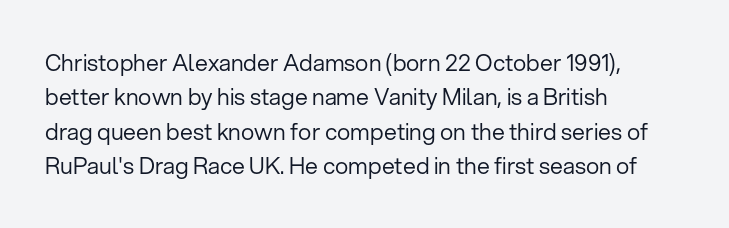
{"italic": "no", "bold": "no", "underline": "no", "align": "left", "line_spacing": "normal", "line_spacing_ratio": 1.5, "letter_spacing": "normal", "letter_spacing_em": 0.0, "glyph_px": 23}
